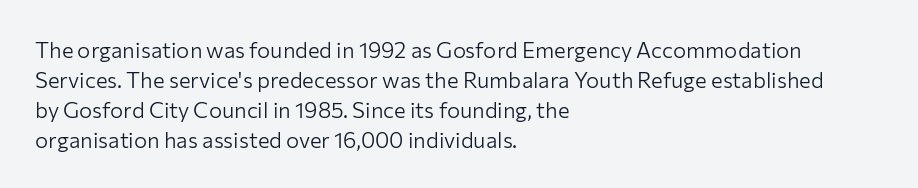
The image shows 22 px text type, upright; set left-aligned, normal line spacing (1.36x), normal letter spacing, not underlined.
